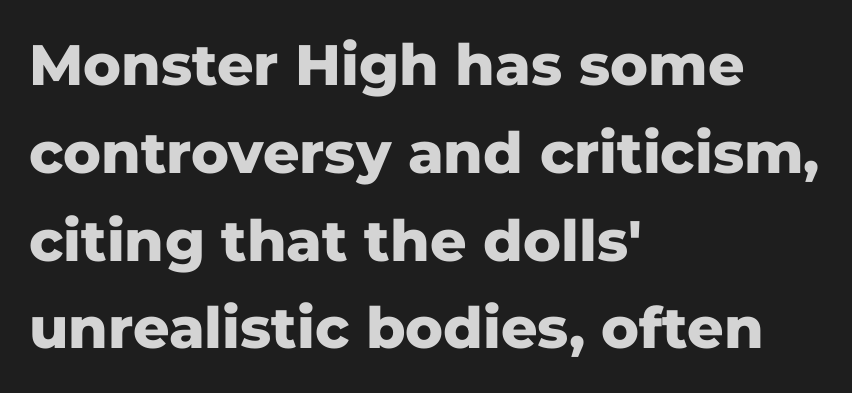
The image shows 57 px heavy sans-serif type, upright; set left-aligned, normal line spacing (1.54x), normal letter spacing, not underlined; low stroke contrast and a medium x-height.
